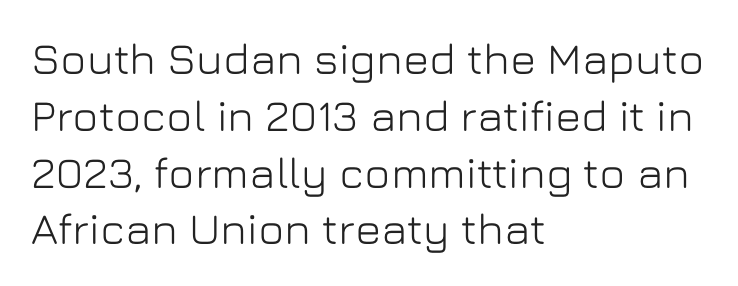
This is sans-serif lettering, the kind often seen on screens and signage. One-word summary of the alignment: left. The line texture is even and compact thanks to regular tracking. Characters remain perfectly vertical along every line. One glance says typical: line gaps are just what's usual.
